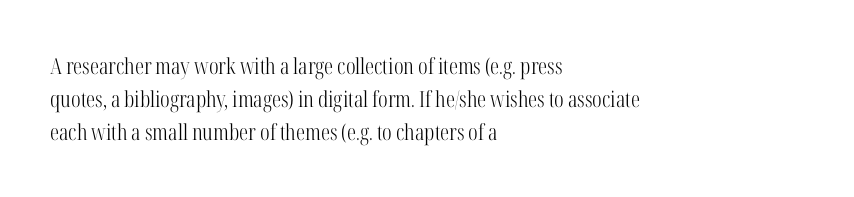
Descender tails drop into unmarked territory. Vertically, the passage feels balanced, rows spaced as you'd expect. The typesetter chose a ragged-right arrangement here. The typography opts for an upright posture over an oblique one. The rendering keeps characters at their native spacing. Stroke mass is kept to a normal reading level or below.
